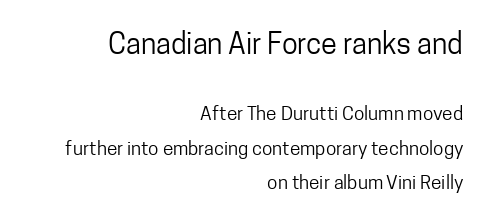
This rendering employs a face without finishing strokes, i.e., a sans-serif. Character widths vary here, with narrow letters taking less room than wide ones. Compared with typical body copy, the letter spacing here is the same. The string is rendered with underlining switched off.
